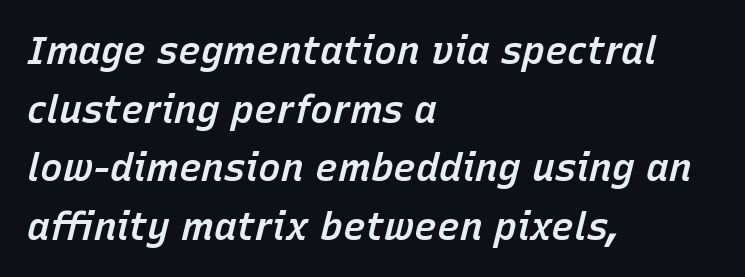
Q: Is the text bold? A: Semi-bold.
Q: Is the text italic (slanted)? A: Yes, it leans right by about 15 degrees.
Q: Is the text underlined? A: No.
Q: How is the paragraph aligned? A: Left-aligned.
Q: Is the spacing between letters normal or unusually wide? A: Normal.
Q: Is the spacing between lines tight, normal or loose? A: Normal.
Q: Width (condensed, normal, or wide)? A: Normal.
Q: Stroke contrast? A: Low.
Q: x-height? A: Medium.
Q: Monospaced? A: No.
